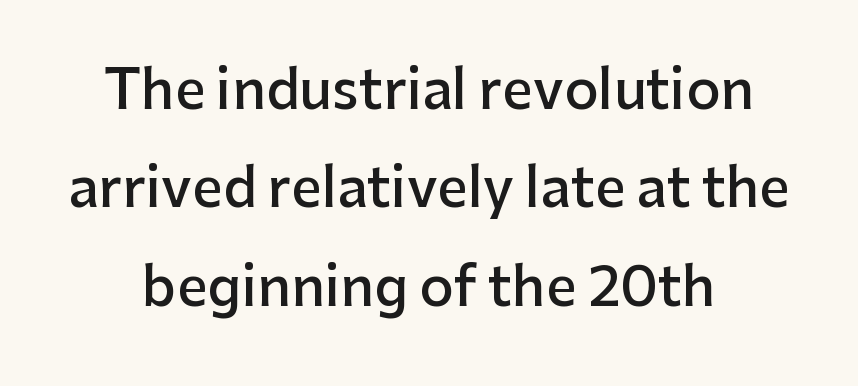
Q: Is the text bold? A: Semi-bold.
Q: Is the text italic (slanted)? A: No, it is upright.
Q: Is the typeface a serif or a sans-serif typeface? A: Sans-serif.
Q: Is the text underlined? A: No.
Q: How is the paragraph aligned? A: Centered.
Q: Is the spacing between letters normal or unusually wide? A: Normal.
Q: Width (condensed, normal, or wide)? A: Normal.
Q: Stroke contrast? A: Low.
Q: x-height? A: Medium.
Q: Monospaced? A: No.
